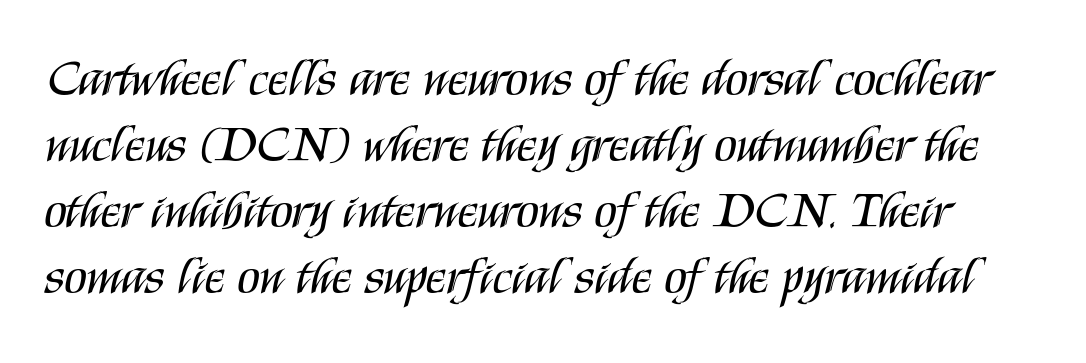
{"serif": "no", "bold": "no", "weight": "regular", "width": "condensed", "stroke_contrast": "medium", "x_height": "large", "monospaced": "no", "underline": "no", "line_spacing": "normal", "line_spacing_ratio": 1.27, "letter_spacing": "normal", "letter_spacing_em": 0.0, "glyph_px": 52}
